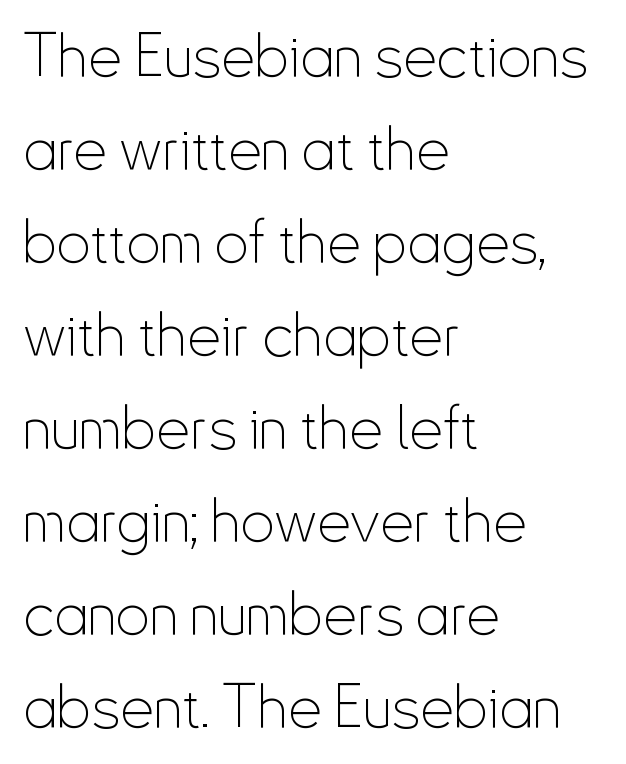
The letters stand upright; this is a roman face. Character widths vary here, with narrow letters taking less room than wide ones. This reads as an unemphasized weight, regular at the heaviest. You can tell from the bare stems that sans-serif type was used. Each line starts at the same left margin while the right side varies.
